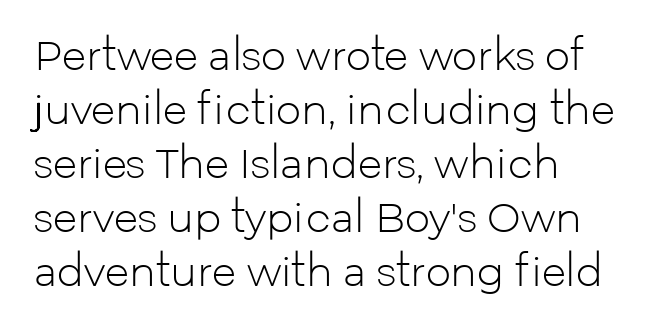
The image shows 40 px light sans-serif type, upright; set left-aligned, normal line spacing (1.35x), normal letter spacing, not underlined; low stroke contrast and a medium x-height.
